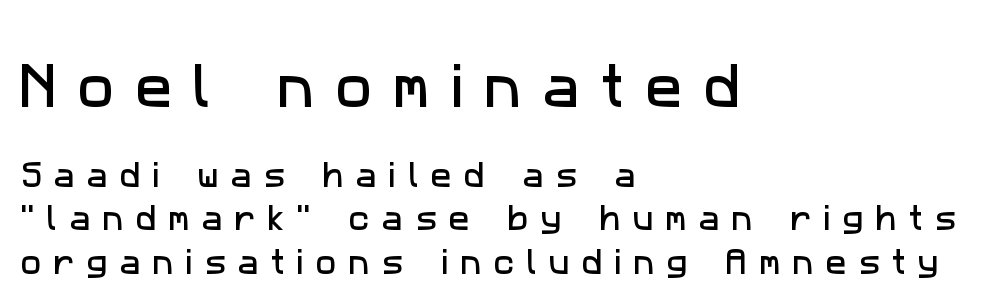
{"serif": "no", "width": "normal", "stroke_contrast": "low", "x_height": "medium", "monospaced": "no", "underline": "no", "align": "left", "line_spacing": "normal", "line_spacing_ratio": 1.56, "letter_spacing": "wide", "letter_spacing_em": 0.43, "larger_block": "first", "size_ratio": 1.75, "glyph_px": 49}
